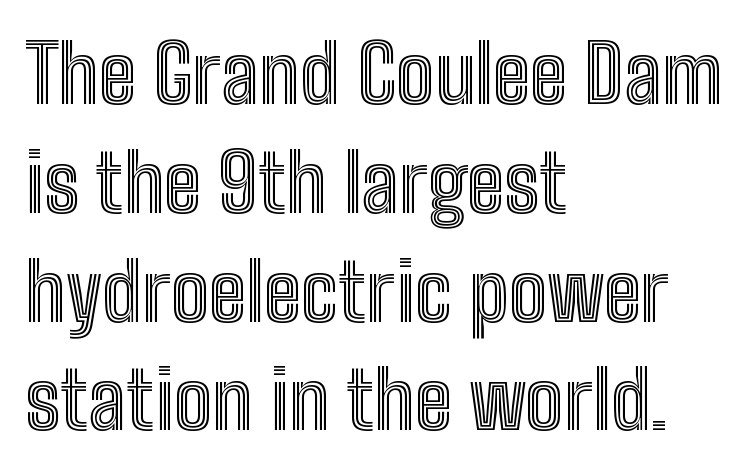
{"italic": "no", "width": "condensed", "x_height": "medium", "monospaced": "no", "underline": "no", "align": "left", "line_spacing": "normal", "line_spacing_ratio": 1.36, "letter_spacing": "normal", "letter_spacing_em": 0.0, "glyph_px": 80}
